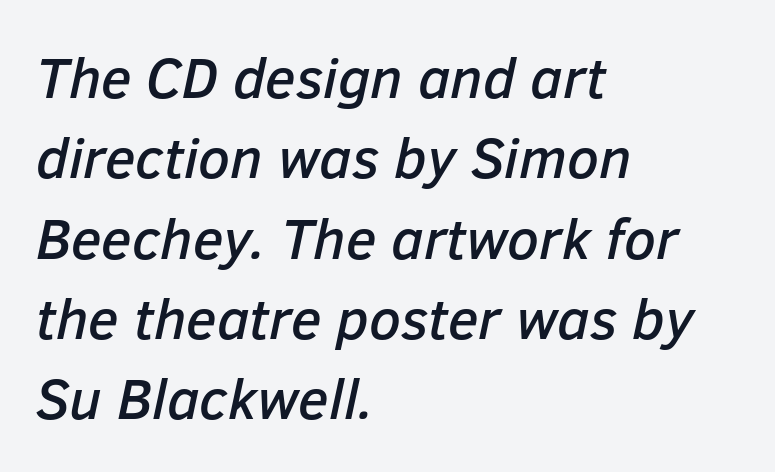
Q: Is the text italic (slanted)? A: Yes, it leans right by about 12 degrees.
Q: Is the text underlined? A: No.
Q: How is the paragraph aligned? A: Left-aligned.
Q: Is the spacing between letters normal or unusually wide? A: Normal.
Q: Is the spacing between lines tight, normal or loose? A: Normal.
Q: Width (condensed, normal, or wide)? A: Normal.
Q: Stroke contrast? A: Low.
Q: x-height? A: Medium.
Q: Monospaced? A: No.
